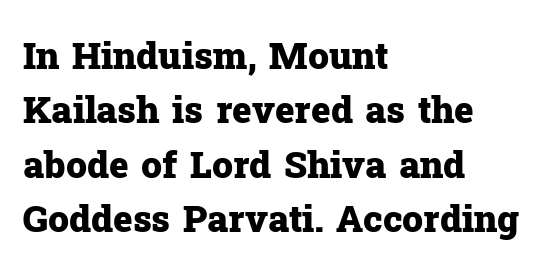
The image shows 37 px heavy serif type, upright; set left-aligned, normal line spacing (1.47x), normal letter spacing, not underlined; low stroke contrast and a medium x-height.
